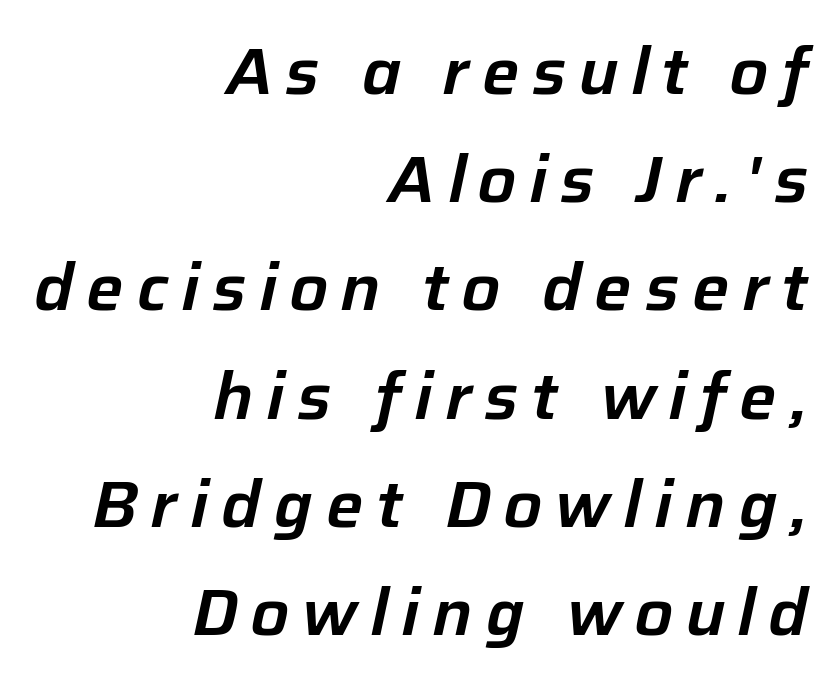
{"italic": "yes", "lean": "right", "slant_degrees": 12, "width": "normal", "stroke_contrast": "low", "x_height": "medium", "monospaced": "no", "underline": "no", "align": "right", "line_spacing": "normal", "line_spacing_ratio": 1.64, "glyph_px": 66}
